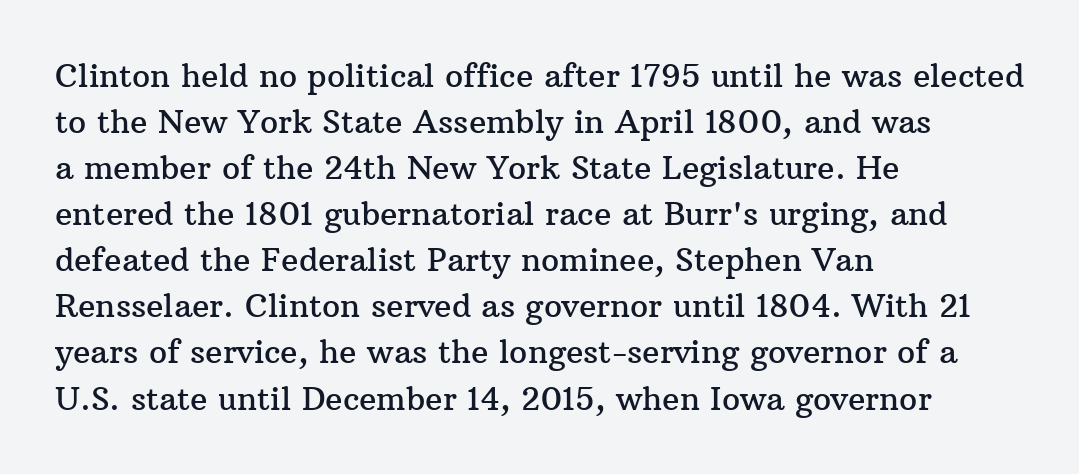
{"serif": "yes", "italic": "no", "width": "normal", "stroke_contrast": "medium", "x_height": "medium", "monospaced": "no", "underline": "no", "align": "left", "line_spacing": "normal", "line_spacing_ratio": 1.44, "letter_spacing": "normal", "letter_spacing_em": 0.0, "glyph_px": 32}
